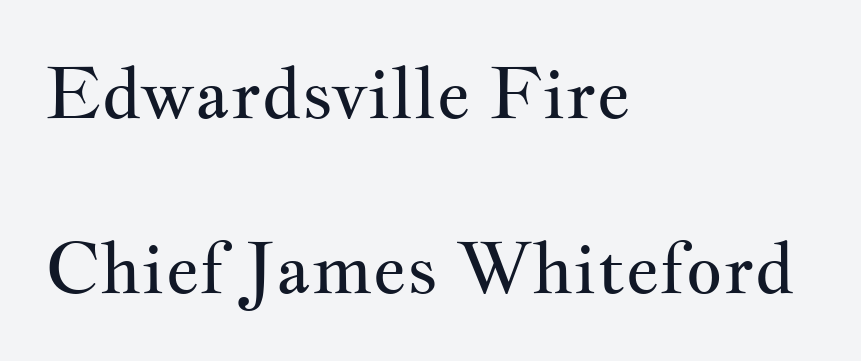
{"serif": "yes", "italic": "no", "bold": "no", "weight": "regular", "width": "wide", "stroke_contrast": "medium", "x_height": "small", "monospaced": "no", "underline": "no", "align": "left", "line_spacing": "loose", "line_spacing_ratio": 2.47, "letter_spacing": "normal", "letter_spacing_em": 0.0, "glyph_px": 71}
